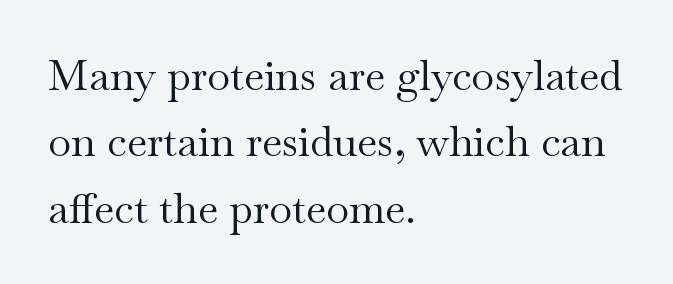
The area under the type is left untouched. The paragraph shown leans on its left margin. To sum up the face: it has serifs. In terms of letterspacing, this is plain default setting. The letters advance in unequal steps, a hallmark of proportional type.
